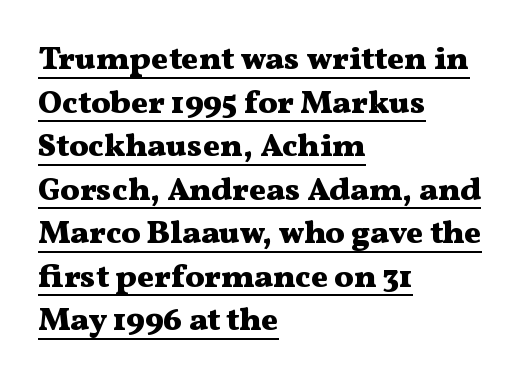
The image shows 32 px heavy, wide serif type, upright; set left-aligned, normal line spacing (1.36x), normal letter spacing, underlined; medium stroke contrast and a medium x-height.
